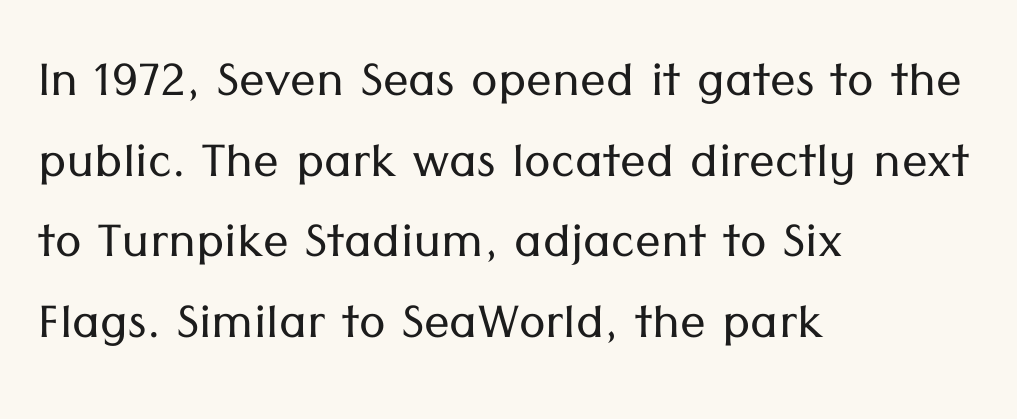
Q: Is the text bold? A: No.
Q: Is the text italic (slanted)? A: No, it is upright.
Q: Is the typeface a serif or a sans-serif typeface? A: Sans-serif.
Q: Is the text underlined? A: No.
Q: How is the paragraph aligned? A: Left-aligned.
Q: Is the spacing between letters normal or unusually wide? A: Normal.
Q: Is the spacing between lines tight, normal or loose? A: Normal.
Q: Width (condensed, normal, or wide)? A: Normal.
Q: Stroke contrast? A: Low.
Q: x-height? A: Medium.
Q: Monospaced? A: No.
